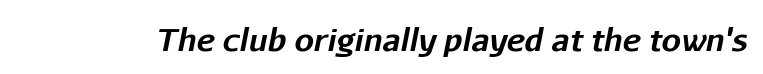
Q: Is the text bold? A: Yes.
Q: Is the text italic (slanted)? A: Yes, it leans right by about 11 degrees.
Q: Is the text underlined? A: No.
Q: Is the spacing between letters normal or unusually wide? A: Normal.
Q: Width (condensed, normal, or wide)? A: Normal.
Q: Stroke contrast? A: Low.
Q: x-height? A: Medium.
Q: Monospaced? A: No.
